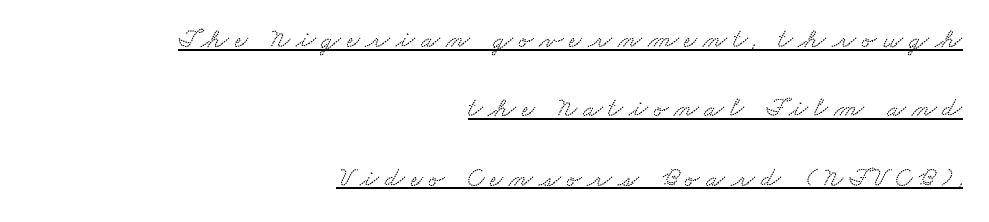
Q: Is the typeface a serif or a sans-serif typeface? A: Serif.
Q: Is the text underlined? A: Yes.
Q: How is the paragraph aligned? A: Right-aligned.
Q: Is the spacing between letters normal or unusually wide? A: Unusually wide.
Q: Is the spacing between lines tight, normal or loose? A: Loose.
Q: Width (condensed, normal, or wide)? A: Wide.
Q: Stroke contrast? A: Medium.
Q: x-height? A: Small.
Q: Monospaced? A: No.
